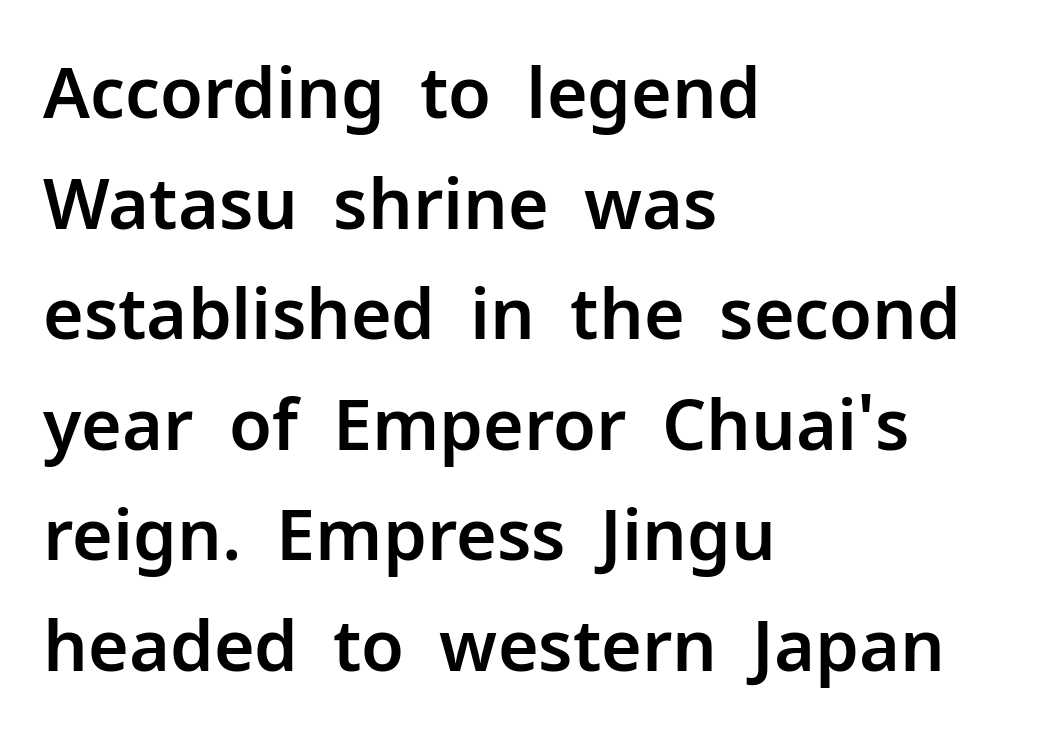
Q: Is the text italic (slanted)? A: No, it is upright.
Q: Is the typeface a serif or a sans-serif typeface? A: Sans-serif.
Q: Is the text underlined? A: No.
Q: How is the paragraph aligned? A: Left-aligned.
Q: Is the spacing between letters normal or unusually wide? A: Normal.
Q: Is the spacing between lines tight, normal or loose? A: Normal.
Q: Width (condensed, normal, or wide)? A: Normal.
Q: Stroke contrast? A: Low.
Q: x-height? A: Medium.
Q: Monospaced? A: No.
